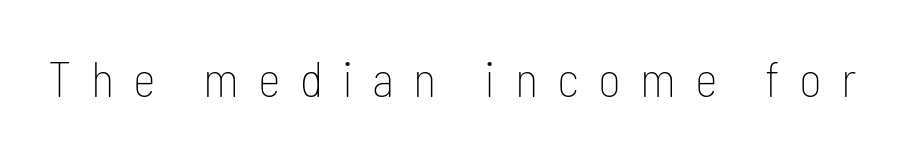
This sample has the flowing, uneven cadence of proportional lettering. Descenders hang freely into open space. The typesetting does not lean heavy: it is not bold. This sample uses expanded letter spacing, leaving extra air between glyphs. When letters stand straight like this, we call the style roman or upright.
